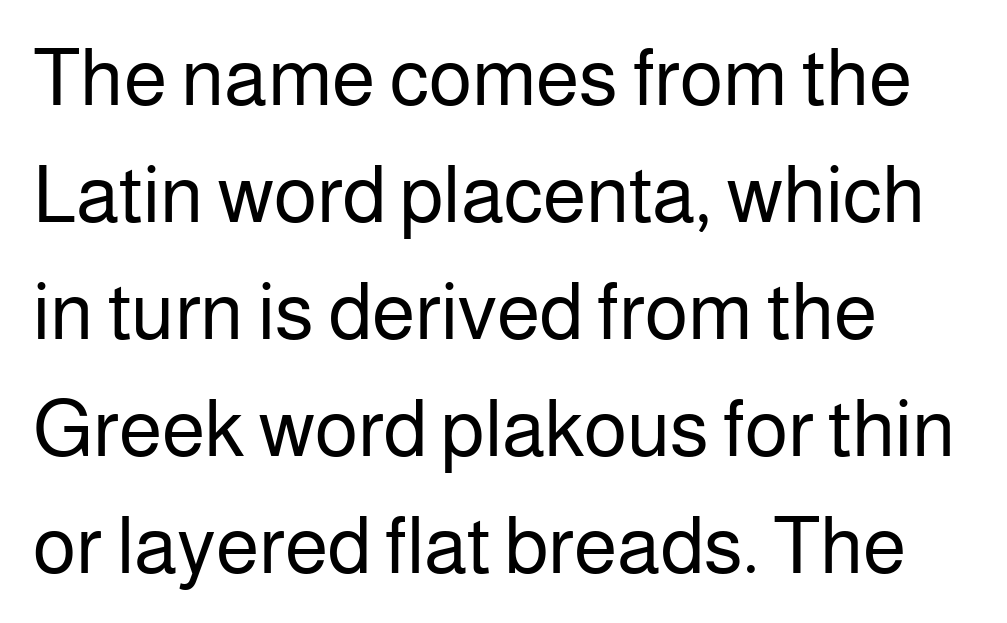
Regarding serifs, this sample does without them. Interline gaps are of average width in this sample. Weight: in the light-to-regular range. Glance below the letters and you will spot only blank space. Words appear dense and cohesive because spacing is normal. Vertical strokes here are truly vertical.
